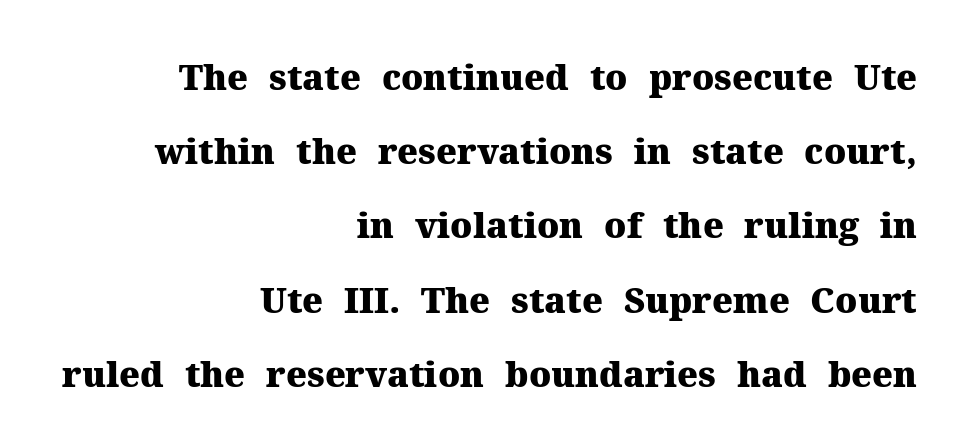
A bare baseline throughout the passage. What weight is shown? A full bold with thick strokes. The gaps between neighbouring characters are ordinary and unremarkable. Casual observation: everything's shoved over to the right. Does the lettering tilt? It doesn't — this is upright. Leading is clearly above the norm, producing a sparse column.
